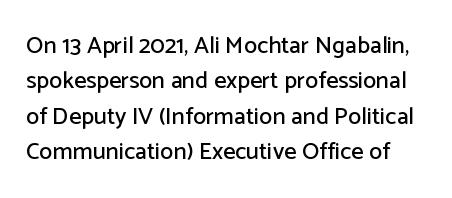
Q: Is the text italic (slanted)? A: No, it is upright.
Q: Is the text underlined? A: No.
Q: Is the spacing between letters normal or unusually wide? A: Normal.
Q: Is the spacing between lines tight, normal or loose? A: Normal.
